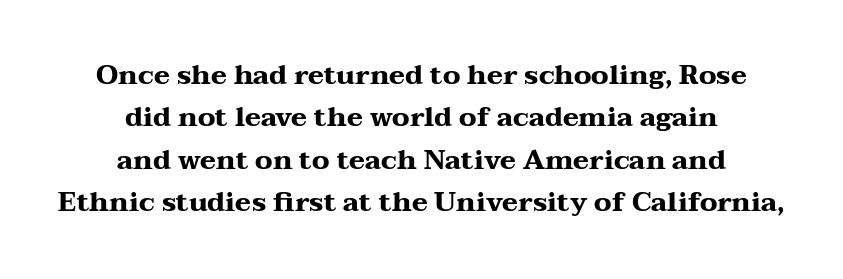
Q: Is the text bold? A: Yes.
Q: Is the text italic (slanted)? A: No, it is upright.
Q: Is the text underlined? A: No.
Q: How is the paragraph aligned? A: Centered.
Q: Is the spacing between letters normal or unusually wide? A: Normal.
Q: Is the spacing between lines tight, normal or loose? A: Normal.
